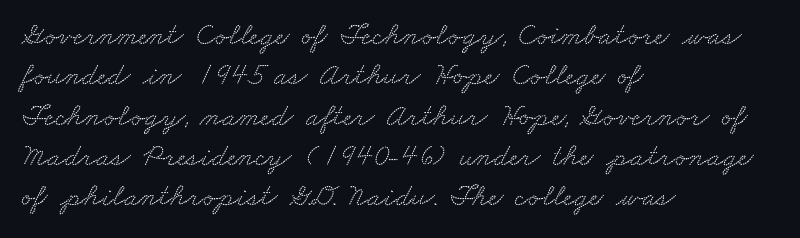
Descenders are the only things crossing below the line. The vertical gap from one line to the next is medium. Spacing verdict: proportional, widths tailored to each character. Tracking value appears to be zero — textbook default spacing. Alignment: flush left.
